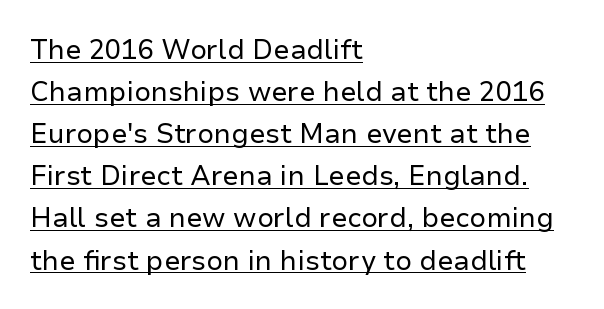
The text block is weighted toward the left margin, trailing off unevenly rightward. The line-height multiplier appears to be the usual default. This sample carries an underscore along the baseline area. Tracking here is standard; glyphs follow each other at the usual distance. Is the type heavy? It reads as light-to-regular instead. The font's upright variant was chosen for this text.
